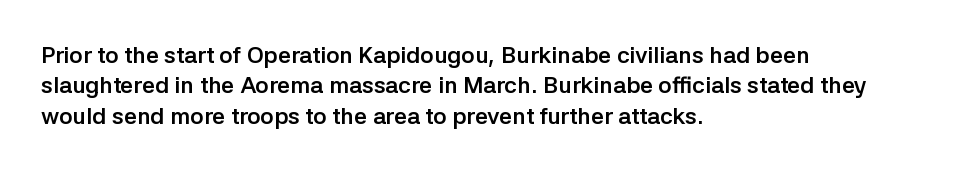
Each word holds together tightly as a unit, with standard inter-letter gaps. Typeset ragged right — the left edge is the straight one. Has an underline been added? It has not. The passage shown stacks its lines at a standard gap. A typesetter would mark this as roman, not italic. The passage shown is emphatically bold.
